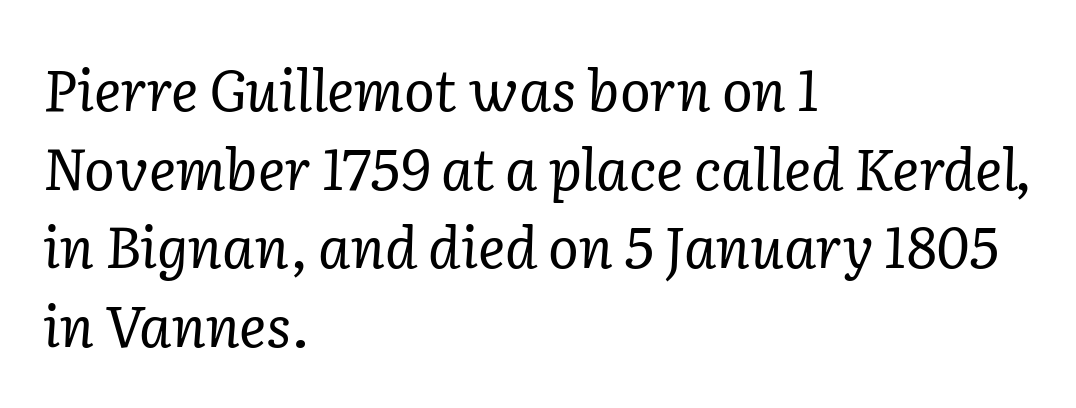
Q: Is the text bold? A: No.
Q: Is the text italic (slanted)? A: Yes, it leans right by about 2 degrees.
Q: Is the typeface a serif or a sans-serif typeface? A: Serif.
Q: Is the text underlined? A: No.
Q: How is the paragraph aligned? A: Left-aligned.
Q: Is the spacing between letters normal or unusually wide? A: Normal.
Q: Is the spacing between lines tight, normal or loose? A: Normal.
Q: Width (condensed, normal, or wide)? A: Normal.
Q: Stroke contrast? A: Low.
Q: x-height? A: Medium.
Q: Monospaced? A: No.
